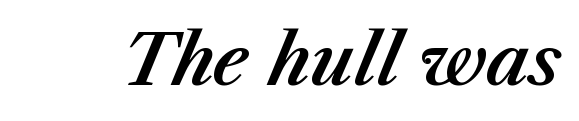
{"italic": "yes", "lean": "right", "slant_degrees": 23, "width": "normal", "stroke_contrast": "medium", "x_height": "medium", "monospaced": "no", "underline": "no", "letter_spacing": "normal", "letter_spacing_em": 0.0, "glyph_px": 69}
